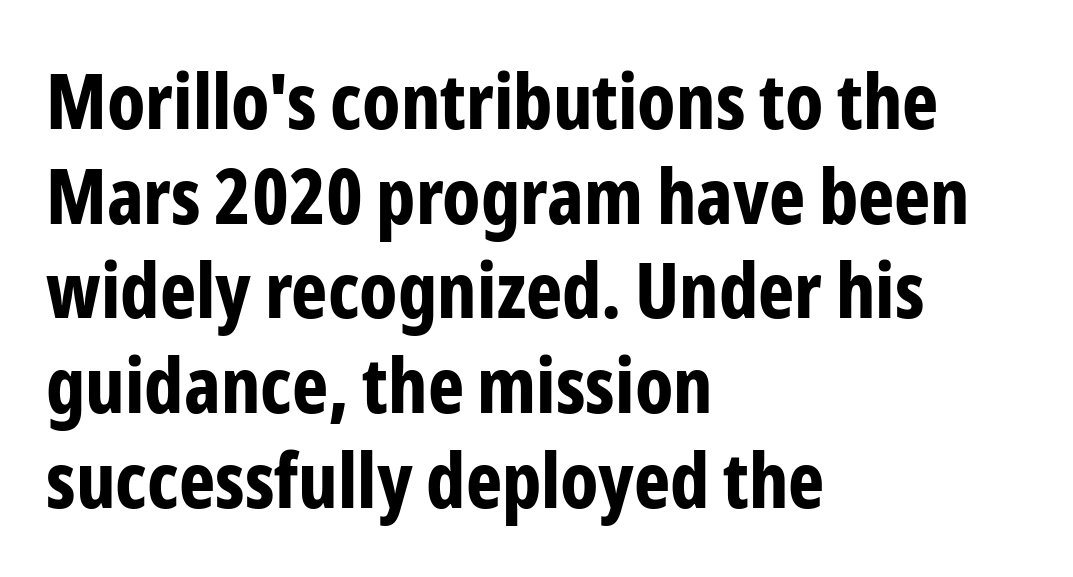
{"serif": "no", "italic": "no", "bold": "yes", "weight": "bold", "width": "condensed", "stroke_contrast": "low", "x_height": "medium", "monospaced": "no", "underline": "no", "align": "left", "line_spacing_ratio": 1.23, "letter_spacing": "normal", "letter_spacing_em": 0.0, "glyph_px": 77}
